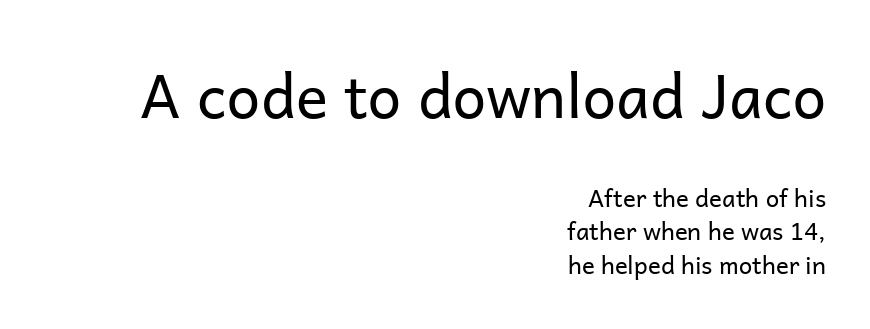
The image shows 60 px regular-weight sans-serif type, upright; set right-aligned, normal line spacing (1.41x), normal letter spacing, not underlined; the first (top) block is 2.5x larger; low stroke contrast and a medium x-height.
